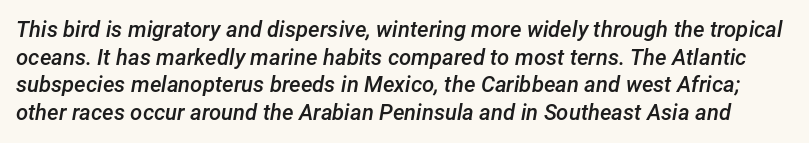
Q: Is the text bold? A: Semi-bold.
Q: Is the text italic (slanted)? A: Yes, it leans right by about 12 degrees.
Q: Is the text underlined? A: No.
Q: Is the spacing between letters normal or unusually wide? A: Normal.
Q: Is the spacing between lines tight, normal or loose? A: Normal.
